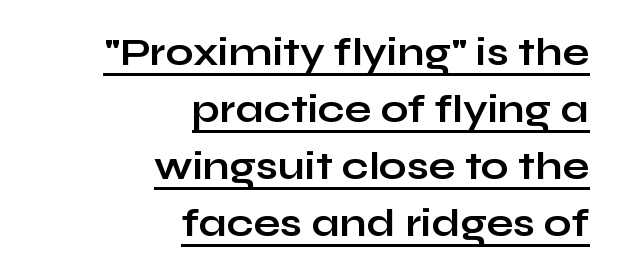
Q: Is the text bold? A: Yes.
Q: Is the text italic (slanted)? A: No, it is upright.
Q: Is the typeface a serif or a sans-serif typeface? A: Sans-serif.
Q: Is the text underlined? A: Yes.
Q: How is the paragraph aligned? A: Right-aligned.
Q: Is the spacing between letters normal or unusually wide? A: Normal.
Q: Is the spacing between lines tight, normal or loose? A: Normal.
Q: Width (condensed, normal, or wide)? A: Wide.
Q: Stroke contrast? A: Low.
Q: x-height? A: Medium.
Q: Monospaced? A: No.
